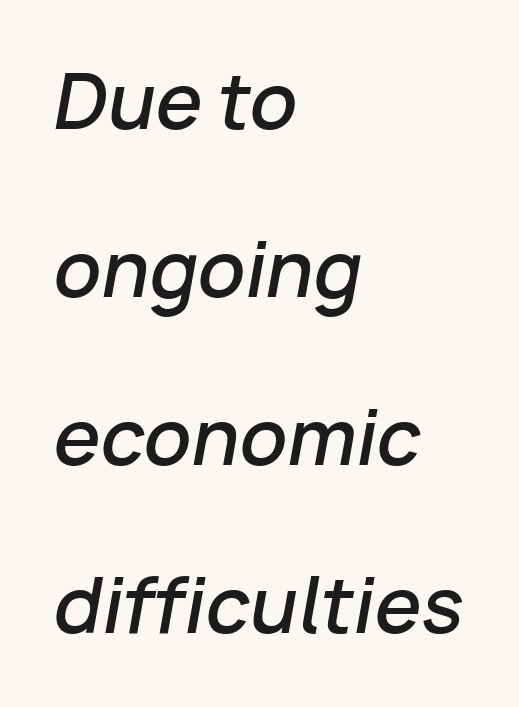
Q: Is the text bold? A: Semi-bold.
Q: Is the text italic (slanted)? A: Yes, it leans right by about 10 degrees.
Q: Is the text underlined? A: No.
Q: How is the paragraph aligned? A: Left-aligned.
Q: Is the spacing between letters normal or unusually wide? A: Normal.
Q: Is the spacing between lines tight, normal or loose? A: Loose.
Q: Width (condensed, normal, or wide)? A: Normal.
Q: Stroke contrast? A: Low.
Q: x-height? A: Medium.
Q: Monospaced? A: No.
